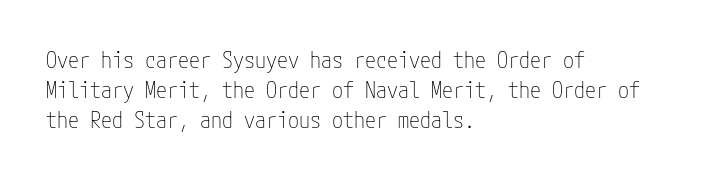
Reading down the column, the eye jumps a familiar distance to each next line. Left-aligned paragraph, ragged on the right. Check under the words: just untouched page. Nope, not italic — everything's standing straight.
